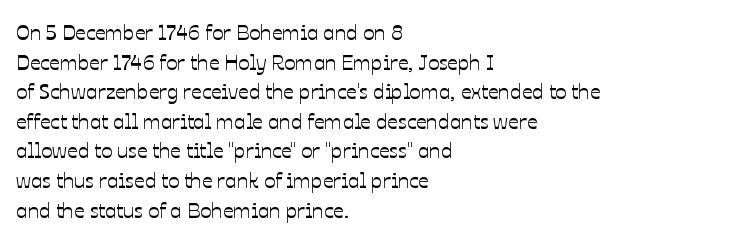
Caption: standard tracking, unaltered. Only glyphs here, with clear space below each row. The line-height multiplier appears to be the usual default. The typography opts for an upright posture over an oblique one. A student would call this left alignment; a typographer would say flush left, rag right.
